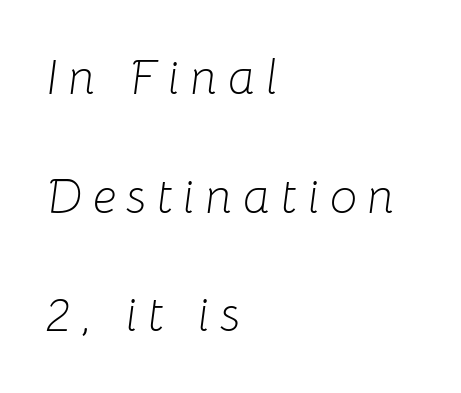
The image shows 48 px light type, italic (leaning right); set left-aligned, loose line spacing (2.47x), unusually wide letter spacing (+0.22 em), not underlined; low stroke contrast and a medium x-height.
